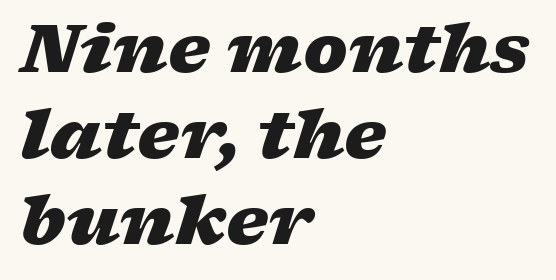
Q: Is the text bold? A: Yes.
Q: Is the text italic (slanted)? A: Yes, it leans right by about 17 degrees.
Q: Is the text underlined? A: No.
Q: How is the paragraph aligned? A: Left-aligned.
Q: Is the spacing between letters normal or unusually wide? A: Normal.
Q: Is the spacing between lines tight, normal or loose? A: Normal.
Q: Width (condensed, normal, or wide)? A: Wide.
Q: Stroke contrast? A: Low.
Q: x-height? A: Medium.
Q: Monospaced? A: No.
